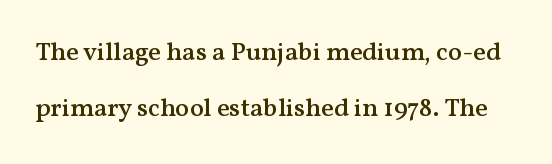
The image shows 26 px text type, upright; set loose line spacing (2.17x), normal letter spacing, not underlined.
